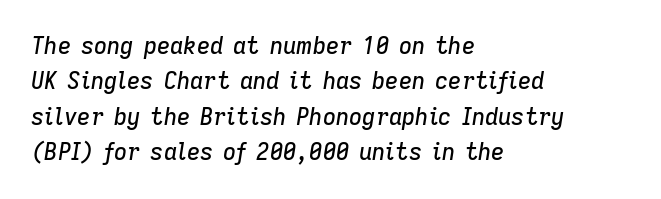
Q: Is the text italic (slanted)? A: Yes, it leans right by about 9 degrees.
Q: Is the text underlined? A: No.
Q: How is the paragraph aligned? A: Left-aligned.
Q: Is the spacing between letters normal or unusually wide? A: Normal.
Q: Is the spacing between lines tight, normal or loose? A: Normal.
